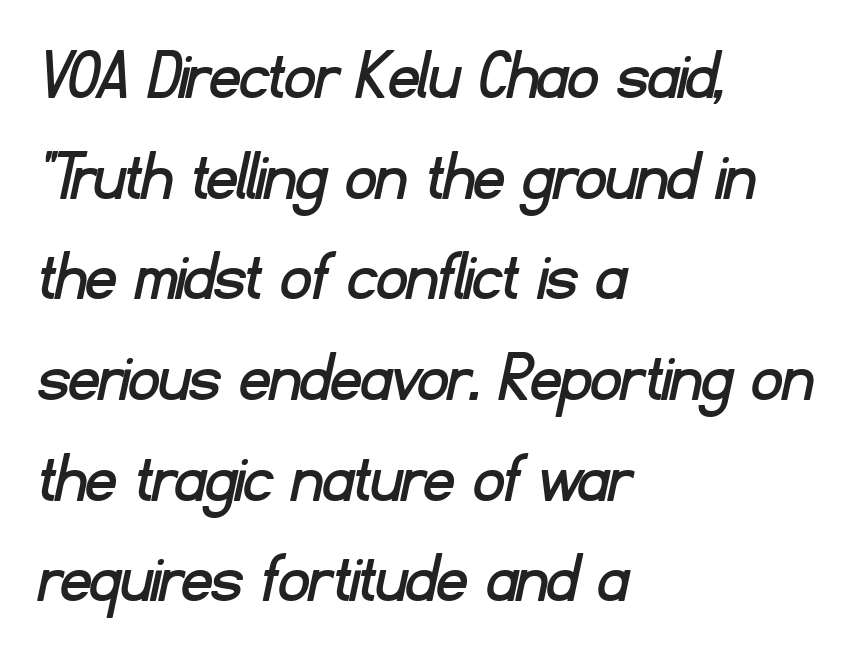
The image shows 74 px sans-serif type; set left-aligned, normal line spacing (1.36x), normal letter spacing, not underlined; low stroke contrast and a small x-height.
